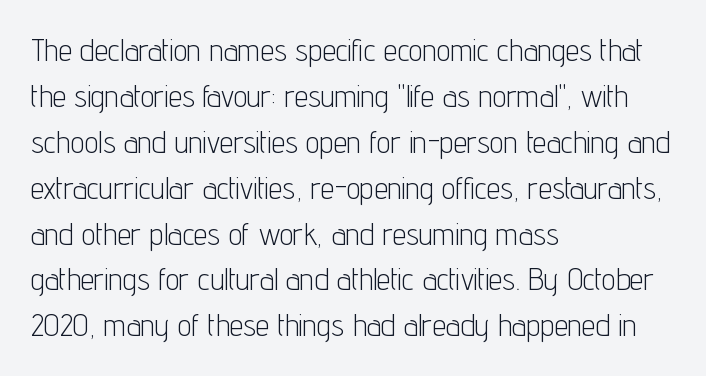
{"serif": "no", "italic": "no", "bold": "no", "weight": "light", "width": "condensed", "stroke_contrast": "low", "x_height": "medium", "monospaced": "no", "underline": "no", "align": "left", "line_spacing": "normal", "line_spacing_ratio": 1.48, "letter_spacing": "normal", "letter_spacing_em": 0.0, "glyph_px": 31}
